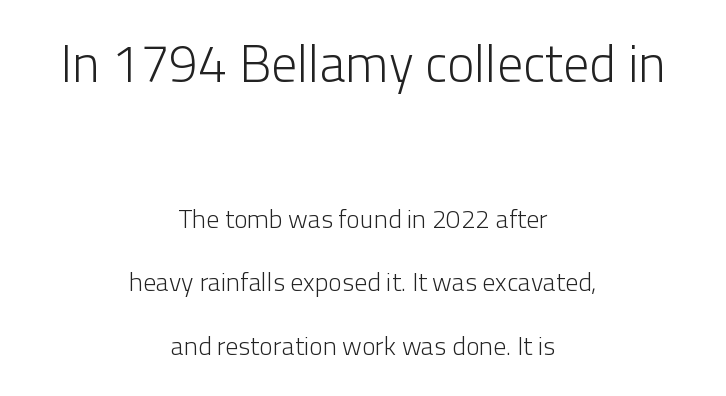
{"serif": "no", "italic": "no", "bold": "no", "weight": "light", "width": "normal", "stroke_contrast": "low", "x_height": "medium", "monospaced": "no", "underline": "no", "align": "center", "line_spacing": "loose", "line_spacing_ratio": 2.46, "letter_spacing": "normal", "letter_spacing_em": 0.0, "larger_block": "first", "size_ratio": 2.0, "glyph_px": 52}
